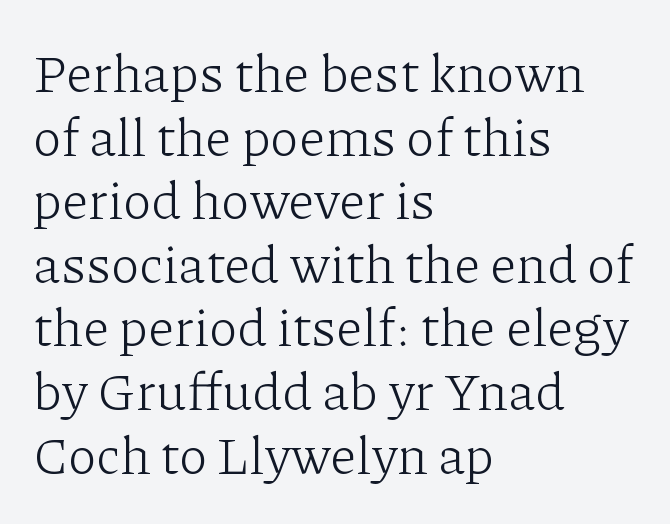
Honestly, the letter spacing is just normal — you wouldn't notice it. The text was rendered using a seriffed face with decorative stroke endings. The lettering holds an erect, upright posture throughout. Each letter keeps its own natural width here, so spacing adapts to shape. Think standard paragraph weight, or any step lighter than that.
